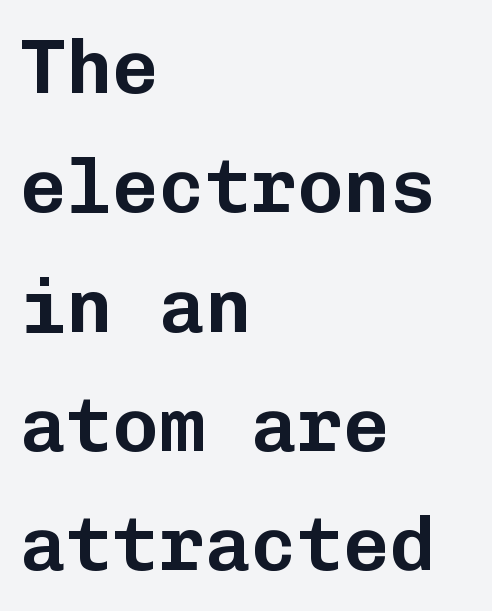
The image shows 77 px sans-serif type, upright, monospaced; set left-aligned, normal line spacing (1.55x), normal letter spacing, not underlined; low stroke contrast and a medium x-height.
